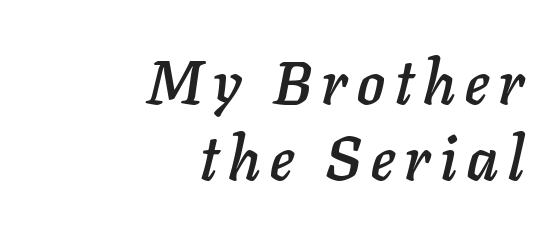
Do the characters align in a grid? No, the font is proportional. In CSS terms this would be text-align: right. Any mark beneath the type? The region is blank. Quick note: italic.
